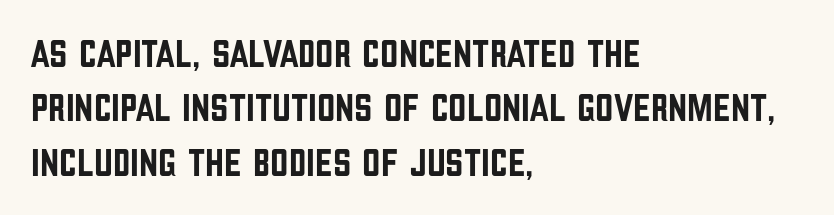
Q: Is the text italic (slanted)? A: No, it is upright.
Q: Is the typeface a serif or a sans-serif typeface? A: Sans-serif.
Q: Is the text underlined? A: No.
Q: How is the paragraph aligned? A: Left-aligned.
Q: Is the spacing between letters normal or unusually wide? A: Normal.
Q: Is the spacing between lines tight, normal or loose? A: Normal.
Q: Width (condensed, normal, or wide)? A: Condensed.
Q: Stroke contrast? A: Low.
Q: x-height? A: Large.
Q: Monospaced? A: No.
